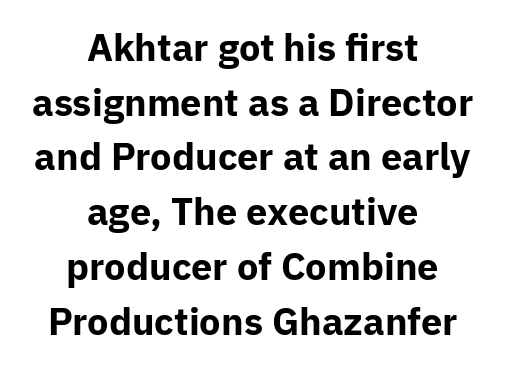
Spacing between characters is what you'd get straight out of the box. Characters remain perfectly vertical along every line. Do the characters align in a grid? No, the font is proportional. Does the leading feel generous? No, just average. Just letters on the line, the space beneath them empty.
